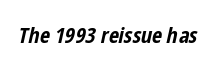
Q: Is the text bold? A: Yes.
Q: Is the text italic (slanted)? A: Yes, it leans right by about 12 degrees.
Q: Is the text underlined? A: No.
Q: Is the spacing between letters normal or unusually wide? A: Normal.
